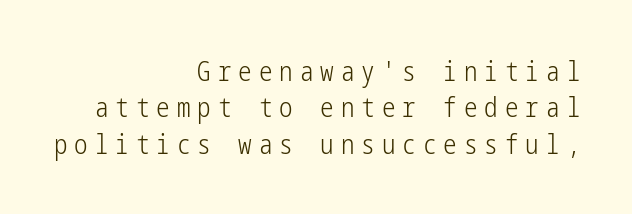
The image shows 27 px text type, upright; set right-aligned, normal line spacing (1.35x), unusually wide letter spacing (+0.26 em), not underlined.
